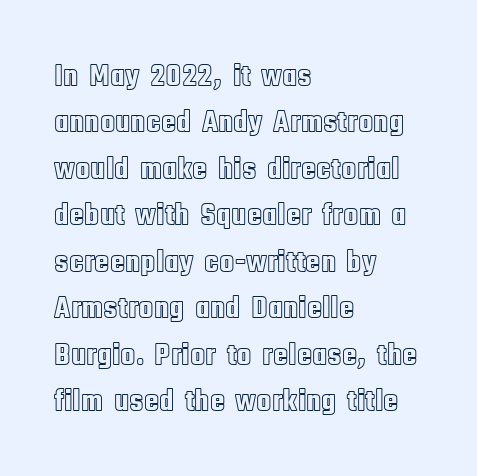
Each letter keeps its own natural width here, so spacing adapts to shape. The foot of each line stays bare and open. These lines stack with their left ends in a neat column. Notice how descenders clear the ascenders below comfortably — that's standard leading. Words appear dense and cohesive because spacing is normal. Vertical strokes here are truly vertical.
